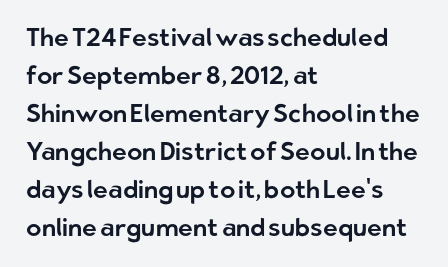
Q: Is the text italic (slanted)? A: No, it is upright.
Q: Is the text underlined? A: No.
Q: How is the paragraph aligned? A: Left-aligned.
Q: Is the spacing between letters normal or unusually wide? A: Normal.
Q: Is the spacing between lines tight, normal or loose? A: Normal.
